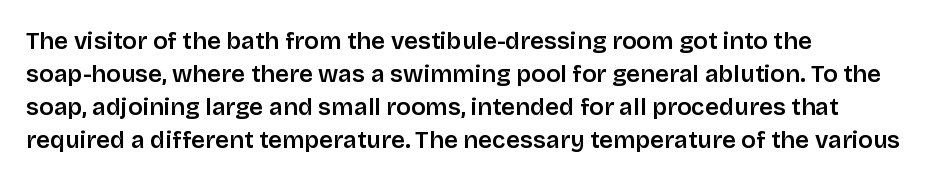
Q: Is the text bold? A: Semi-bold.
Q: Is the text italic (slanted)? A: No, it is upright.
Q: Is the text underlined? A: No.
Q: How is the paragraph aligned? A: Left-aligned.
Q: Is the spacing between letters normal or unusually wide? A: Normal.
Q: Is the spacing between lines tight, normal or loose? A: Normal.
